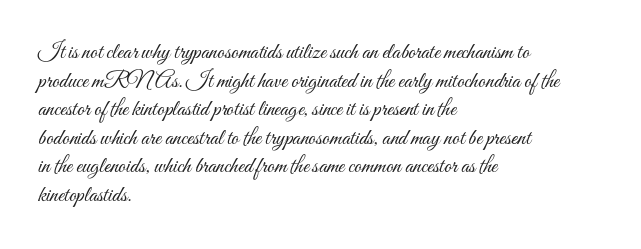
Q: Is the text bold? A: No.
Q: Is the text italic (slanted)? A: Yes.
Q: Is the text underlined? A: No.
Q: How is the paragraph aligned? A: Left-aligned.
Q: Is the spacing between letters normal or unusually wide? A: Normal.
